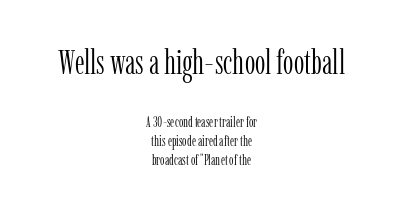
{"serif": "yes", "italic": "no", "bold": "no", "weight": "light", "width": "condensed", "stroke_contrast": "low", "x_height": "medium", "monospaced": "no", "underline": "no", "align": "center", "line_spacing": "normal", "line_spacing_ratio": 1.36, "letter_spacing": "normal", "letter_spacing_em": 0.0, "larger_block": "first", "size_ratio": 2.36, "glyph_px": 33}
